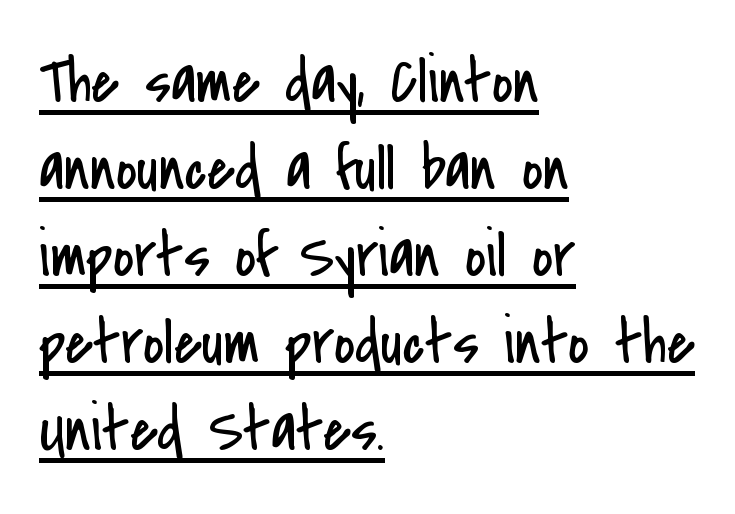
The image shows 64 px regular-weight, condensed sans-serif type, upright; set left-aligned, normal line spacing (1.36x), normal letter spacing, underlined; low stroke contrast and a small x-height.
